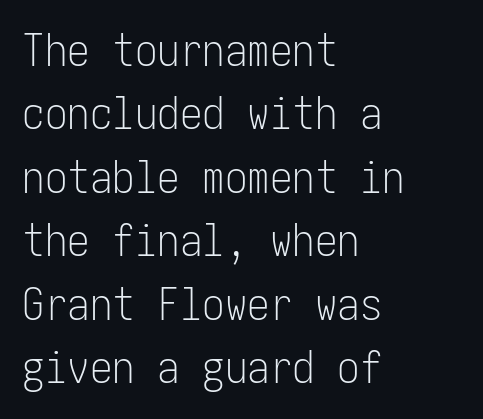
{"serif": "no", "italic": "no", "bold": "no", "weight": "light", "width": "condensed", "stroke_contrast": "low", "x_height": "medium", "underline": "no", "align": "left", "line_spacing": "normal", "line_spacing_ratio": 1.41, "letter_spacing": "normal", "letter_spacing_em": 0.0, "glyph_px": 45}
